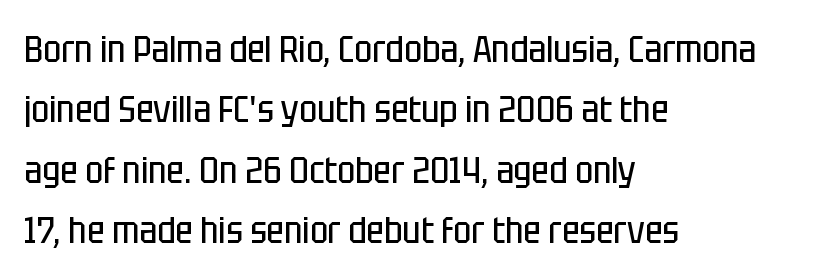
{"serif": "no", "italic": "no", "bold": "no", "weight": "regular", "width": "condensed", "stroke_contrast": "low", "x_height": "large", "monospaced": "no", "underline": "no", "align": "left", "line_spacing": "normal", "line_spacing_ratio": 1.59, "letter_spacing": "normal", "letter_spacing_em": 0.0, "glyph_px": 38}
